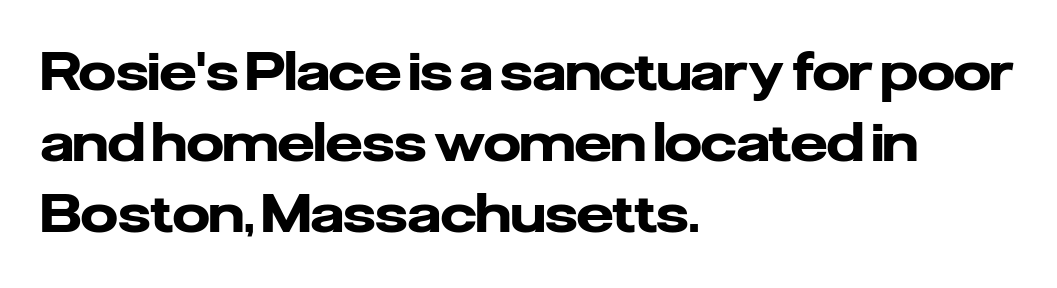
Think of a printed novel: that variable character pitch is what you see here. Short note: letters normally spaced. Decoration check: the copy has no underline. Each glyph is drawn with heavy, bold strokes. If you drew a ruler down the left edge, every line would touch it.
